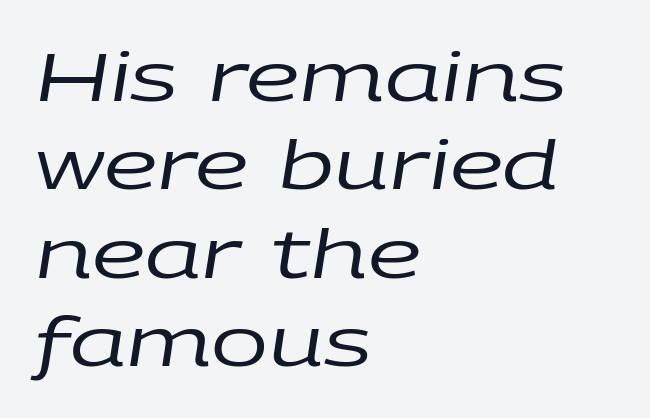
Q: Is the text bold? A: No.
Q: Is the text italic (slanted)? A: Yes, it leans right by about 9 degrees.
Q: Is the text underlined? A: No.
Q: How is the paragraph aligned? A: Left-aligned.
Q: Is the spacing between letters normal or unusually wide? A: Normal.
Q: Is the spacing between lines tight, normal or loose? A: Normal.
Q: Width (condensed, normal, or wide)? A: Wide.
Q: Stroke contrast? A: Low.
Q: x-height? A: Large.
Q: Monospaced? A: No.
